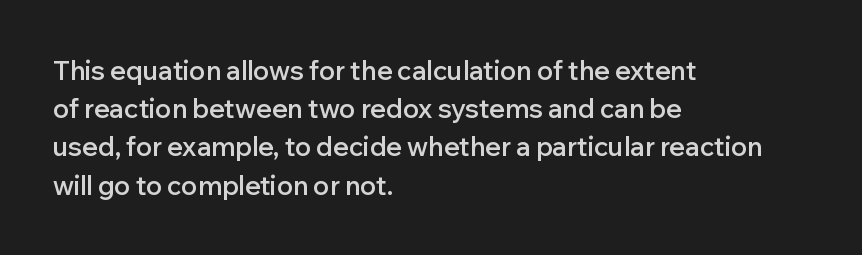
{"italic": "no", "bold": "semi", "underline": "no", "align": "left", "line_spacing": "normal", "line_spacing_ratio": 1.47, "letter_spacing": "normal", "letter_spacing_em": 0.0, "glyph_px": 26}
